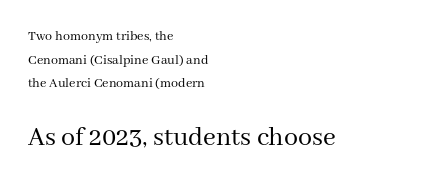
{"serif": "yes", "italic": "no", "bold": "no", "weight": "regular", "width": "normal", "stroke_contrast": "medium", "x_height": "medium", "monospaced": "no", "underline": "no", "align": "left", "line_spacing": "normal", "line_spacing_ratio": 1.69, "letter_spacing": "normal", "letter_spacing_em": 0.0, "larger_block": "second", "size_ratio": 2.0, "glyph_px": 28}
